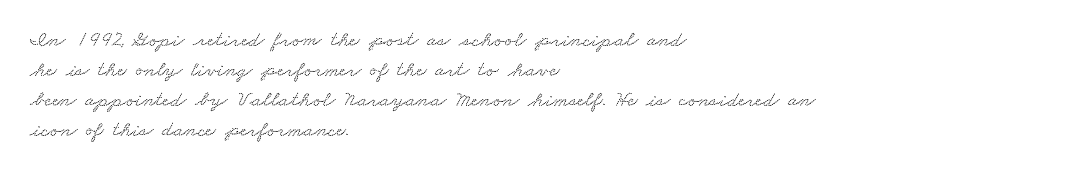
The space between consecutive lines is moderate. Underline: absent. Tracking here is standard; glyphs follow each other at the usual distance. Notice how the passage keeps a crisp vertical edge on the left only.
